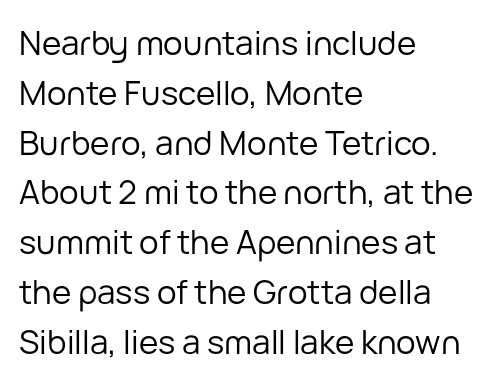
The image shows 33 px regular-weight sans-serif type, upright; set left-aligned, normal line spacing (1.51x), normal letter spacing, not underlined; low stroke contrast and a medium x-height.
